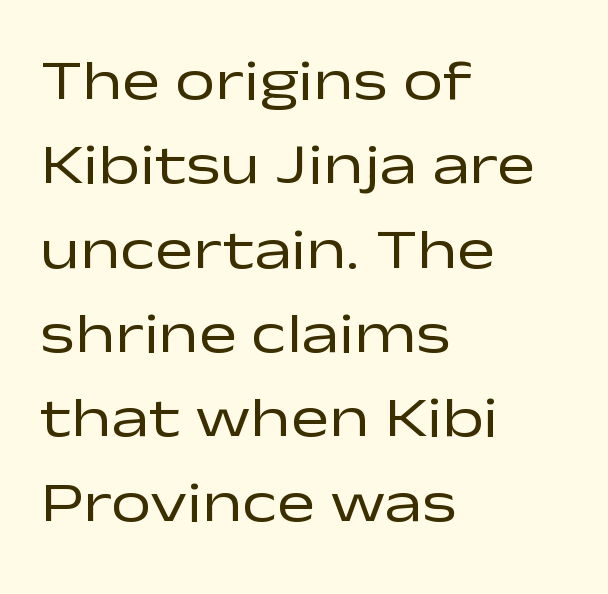
The specimen reads as upright at a glance. Unmarked baselines from the first word to the last. How are the letters spaced? Ordinarily, with no added tracking. These lines are rendered in a variable-pitch font. Weight: regular or lighter.
